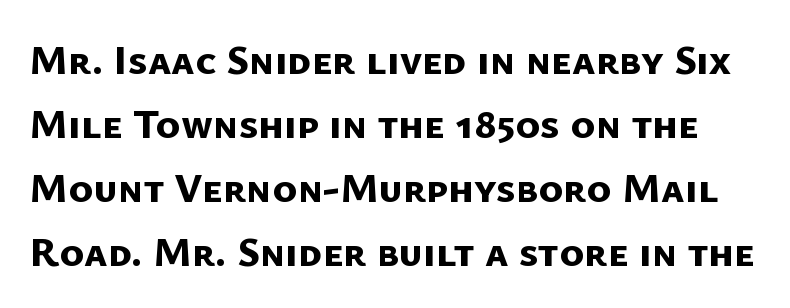
The image shows 42 px bold sans-serif type; set normal line spacing (1.52x), normal letter spacing, not underlined; low stroke contrast and a medium x-height.
